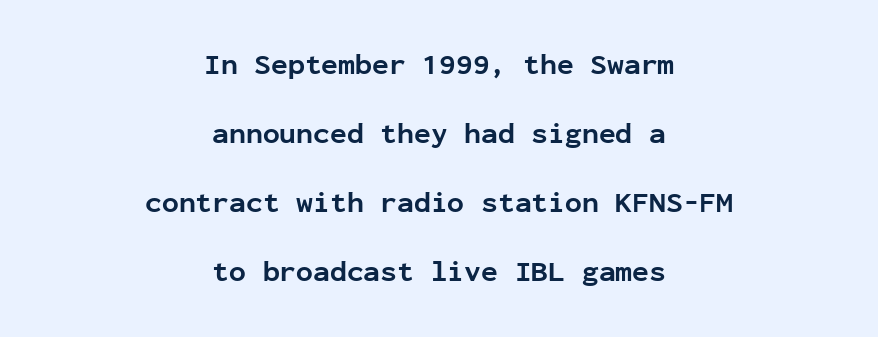
Looks like terminal output: every glyph gets an equal slot. The letters carry no serifs — their stems end cleanly without finishing strokes. The axis of the letterforms is exactly vertical. Observe the ordinary spacing: letters are neighbours, not strangers.
